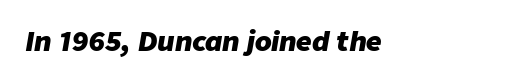
Q: Is the text bold? A: Yes.
Q: Is the text italic (slanted)? A: Yes, it leans right by about 9 degrees.
Q: Is the text underlined? A: No.
Q: Is the spacing between letters normal or unusually wide? A: Normal.
